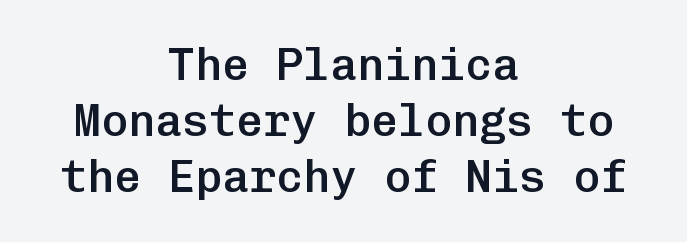
{"serif": "no", "italic": "no", "bold": "semi", "weight": "semibold", "width": "normal", "stroke_contrast": "low", "x_height": "medium", "monospaced": "yes", "underline": "no", "align": "center", "line_spacing": "normal", "line_spacing_ratio": 1.25, "letter_spacing": "normal", "letter_spacing_em": 0.0, "glyph_px": 45}
